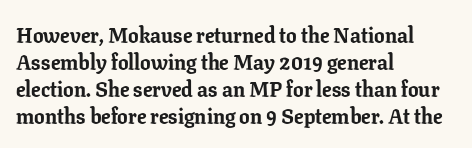
The image shows 21 px bold type, upright; set left-aligned, normal line spacing (1.29x), normal letter spacing, not underlined.
